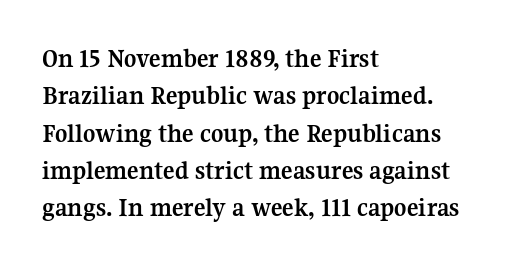
{"italic": "no", "bold": "yes", "underline": "no", "align": "left", "line_spacing": "normal", "line_spacing_ratio": 1.38, "letter_spacing": "normal", "letter_spacing_em": 0.0, "glyph_px": 27}
